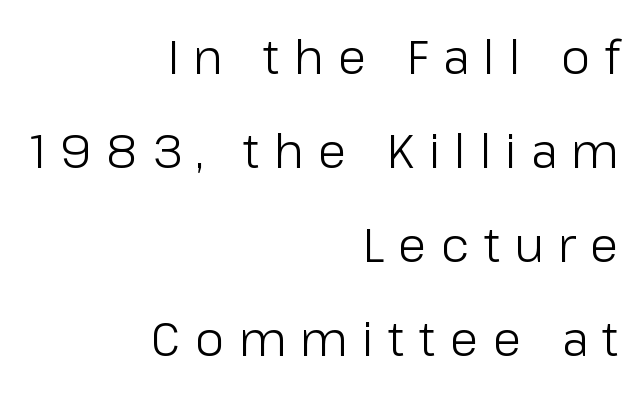
Ordinary non-slanted type is in use. I'd call this a sans setting — the letters go barefoot. Each word looks stretched out because of the extra space between its letters. A typesetter would call this proportional, since set widths differ per character.
